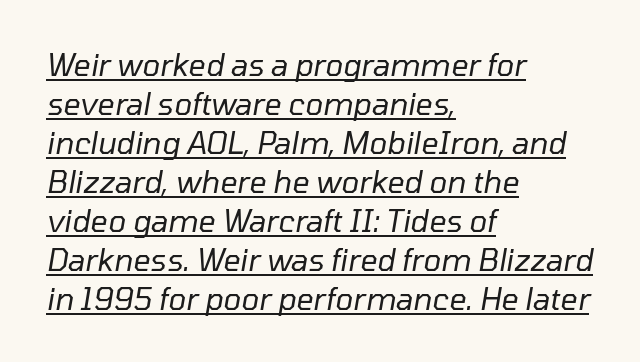
The image shows 30 px regular-weight type, italic (leaning right); set left-aligned, normal line spacing (1.3x), normal letter spacing, underlined; low stroke contrast and a medium x-height.
